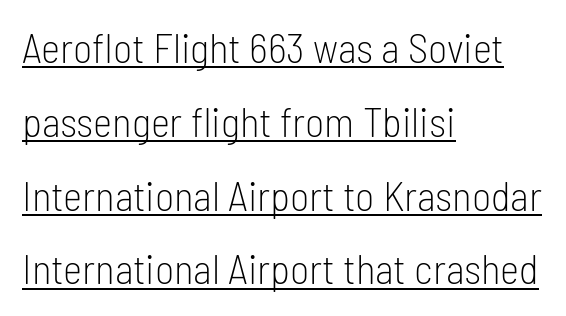
{"serif": "no", "italic": "no", "bold": "no", "weight": "light", "width": "condensed", "stroke_contrast": "low", "x_height": "medium", "monospaced": "no", "underline": "yes", "align": "left", "line_spacing_ratio": 1.8, "letter_spacing": "normal", "letter_spacing_em": 0.0, "glyph_px": 41}
